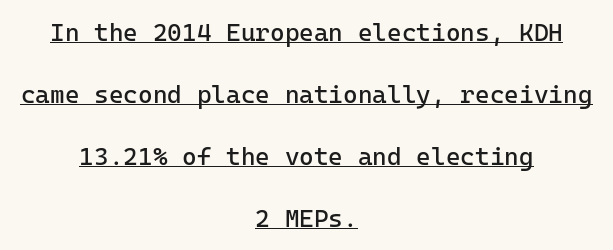
Q: Is the text bold? A: No.
Q: Is the text italic (slanted)? A: No, it is upright.
Q: Is the text underlined? A: Yes.
Q: How is the paragraph aligned? A: Centered.
Q: Is the spacing between letters normal or unusually wide? A: Normal.
Q: Is the spacing between lines tight, normal or loose? A: Loose.
